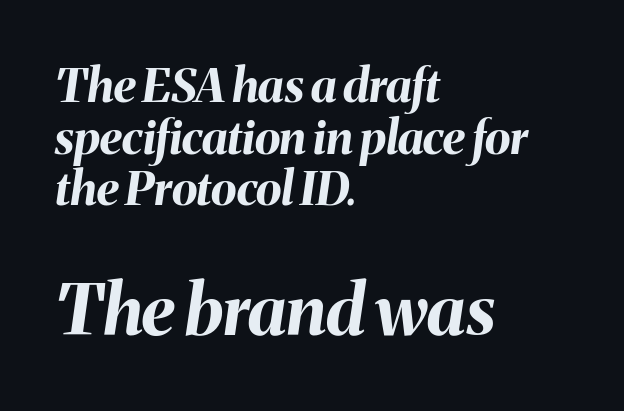
{"italic": "yes", "lean": "right", "slant_degrees": 8, "bold": "yes", "weight": "bold", "width": "normal", "stroke_contrast": "medium", "x_height": "medium", "monospaced": "no", "underline": "no", "align": "left", "line_spacing": "tight", "line_spacing_ratio": 1.1, "letter_spacing": "normal", "letter_spacing_em": 0.0, "larger_block": "second", "size_ratio": 1.49, "glyph_px": 70}
